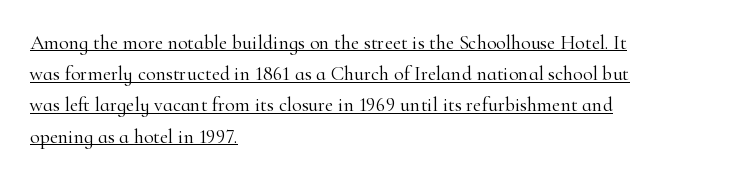
{"italic": "no", "bold": "no", "underline": "yes", "align": "left", "line_spacing": "normal", "line_spacing_ratio": 1.56, "letter_spacing": "normal", "letter_spacing_em": 0.0, "glyph_px": 20}
